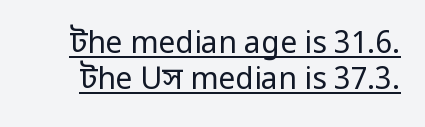
What decoration does the sample have? An underline. This rendering employs a face without finishing strokes, i.e., a sans-serif. This is roman type, the default non-slanted kind. No extra tracking has been applied to these lines. The letterforms sit at book weight or below.
